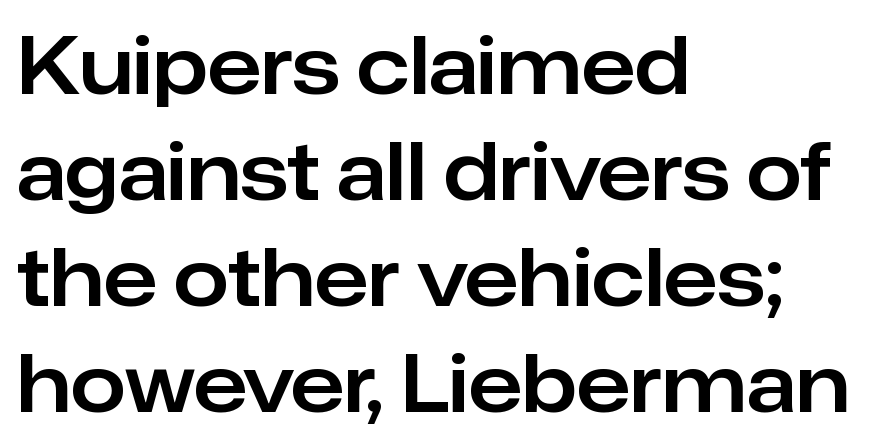
{"serif": "no", "italic": "no", "width": "normal", "stroke_contrast": "low", "x_height": "medium", "monospaced": "no", "underline": "no", "align": "left", "line_spacing": "normal", "line_spacing_ratio": 1.34, "letter_spacing": "normal", "letter_spacing_em": 0.0, "glyph_px": 79}
